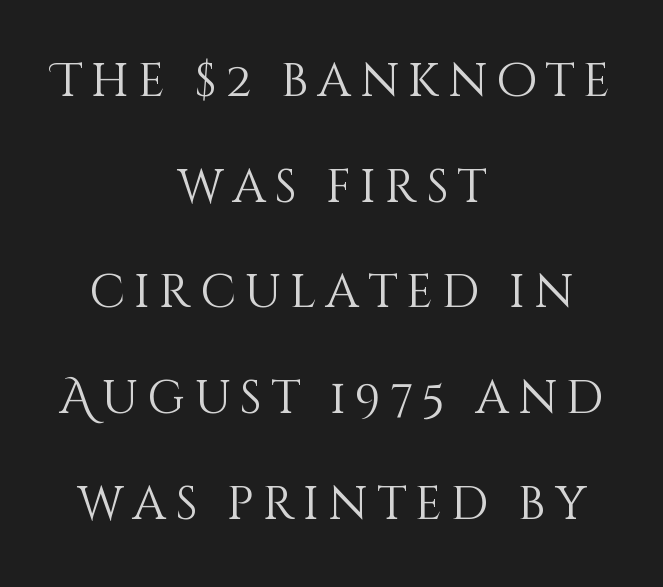
{"italic": "no", "bold": "no", "weight": "light", "width": "normal", "stroke_contrast": "medium", "x_height": "large", "monospaced": "no", "underline": "no", "align": "center", "line_spacing": "loose", "line_spacing_ratio": 2.25, "glyph_px": 47}
